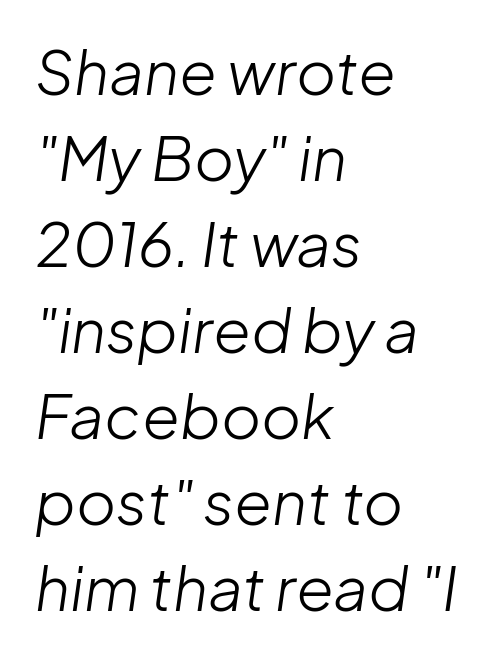
{"italic": "yes", "lean": "right", "slant_degrees": 8, "bold": "no", "weight": "light", "width": "normal", "stroke_contrast": "low", "x_height": "medium", "monospaced": "no", "underline": "no", "align": "left", "line_spacing": "normal", "line_spacing_ratio": 1.41, "letter_spacing": "normal", "letter_spacing_em": 0.0, "glyph_px": 61}
